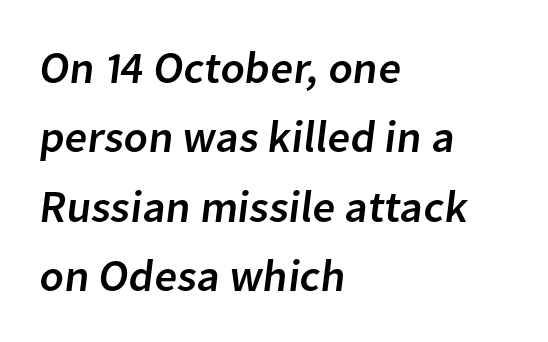
The image shows 45 px sans-serif type; set left-aligned, normal line spacing (1.54x), normal letter spacing, not underlined; low stroke contrast and a medium x-height.
